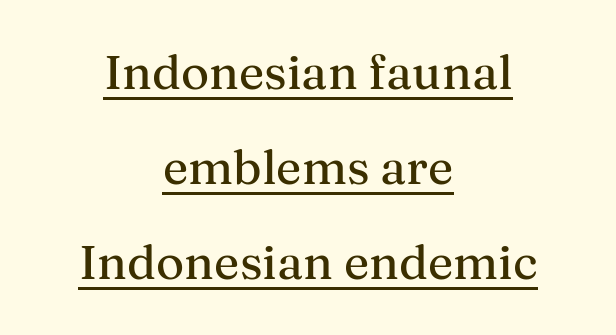
The image shows 48 px serif type, upright; set centered, loose line spacing (1.98x), normal letter spacing, underlined; medium stroke contrast and a medium x-height.
